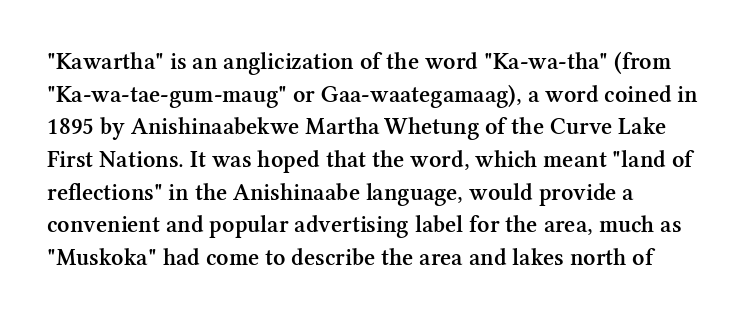
Q: Is the text bold? A: Semi-bold.
Q: Is the text italic (slanted)? A: No, it is upright.
Q: Is the text underlined? A: No.
Q: How is the paragraph aligned? A: Left-aligned.
Q: Is the spacing between letters normal or unusually wide? A: Normal.
Q: Is the spacing between lines tight, normal or loose? A: Normal.
